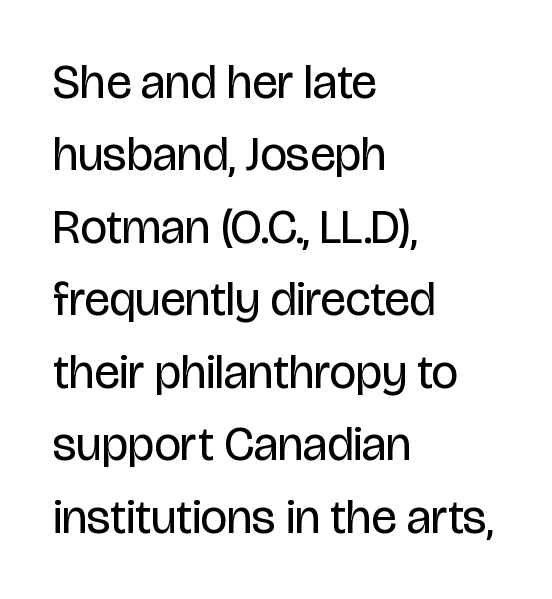
Q: Is the text bold? A: No.
Q: Is the text italic (slanted)? A: No, it is upright.
Q: Is the typeface a serif or a sans-serif typeface? A: Sans-serif.
Q: Is the text underlined? A: No.
Q: How is the paragraph aligned? A: Left-aligned.
Q: Is the spacing between letters normal or unusually wide? A: Normal.
Q: Is the spacing between lines tight, normal or loose? A: Normal.
Q: Width (condensed, normal, or wide)? A: Condensed.
Q: Stroke contrast? A: Low.
Q: x-height? A: Large.
Q: Monospaced? A: No.
